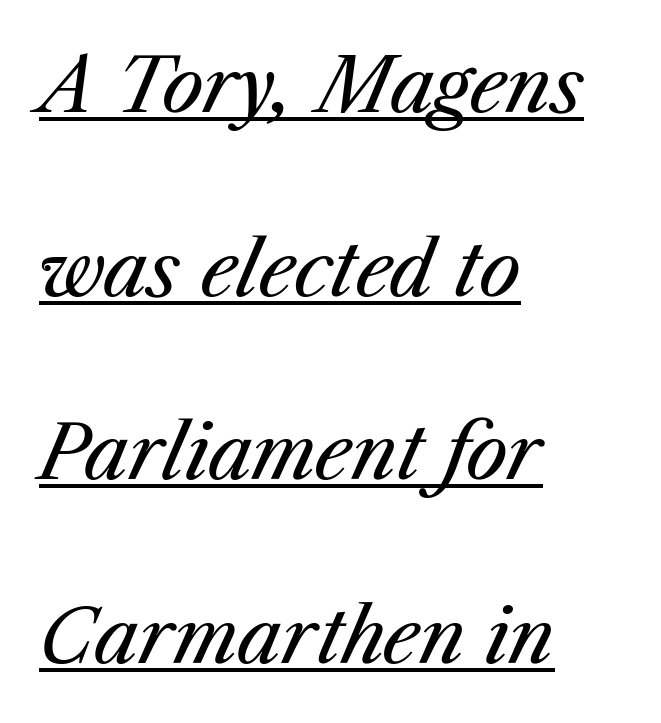
The passage shown is not bold in any degree. Compared with ordinary roman type, these characters are visibly tilted. Is the letter spacing exaggerated? No — it looks like the ordinary default. The sample's only ornament is a line tracing under the words. The passage shown stacks its lines with a broad gap. Looks like regular typesetting: each glyph gets only the width it needs.
